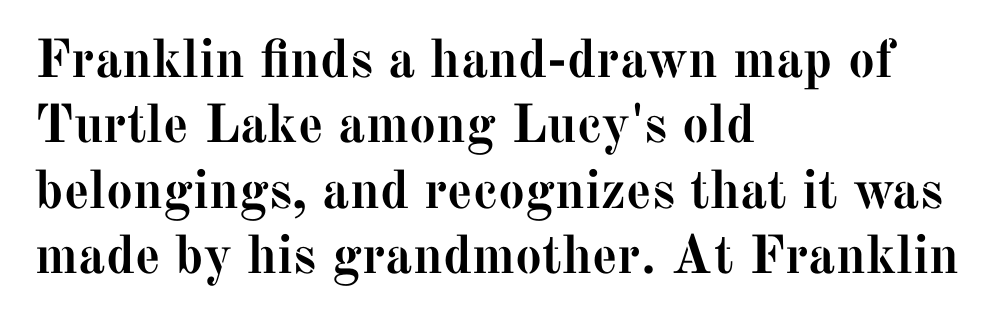
Q: Is the text bold? A: Yes.
Q: Is the text italic (slanted)? A: No, it is upright.
Q: Is the typeface a serif or a sans-serif typeface? A: Serif.
Q: Is the text underlined? A: No.
Q: How is the paragraph aligned? A: Left-aligned.
Q: Is the spacing between letters normal or unusually wide? A: Normal.
Q: Width (condensed, normal, or wide)? A: Normal.
Q: Stroke contrast? A: Medium.
Q: x-height? A: Medium.
Q: Monospaced? A: No.
